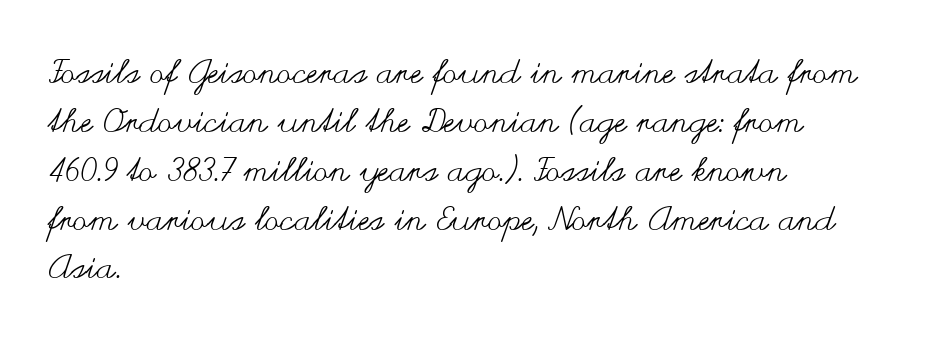
The image shows 33 px regular-weight, wide type; set left-aligned, normal line spacing (1.48x), normal letter spacing, not underlined; medium stroke contrast and a small x-height.
